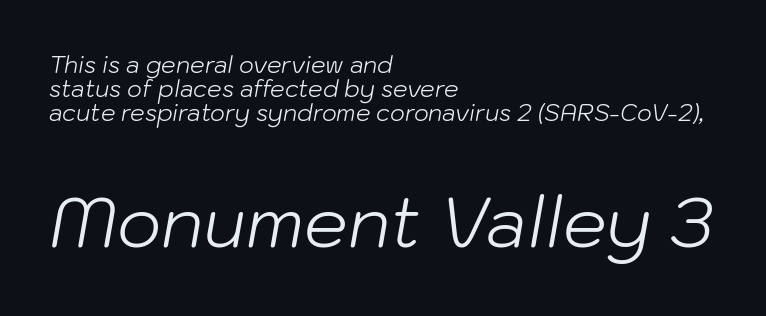
There's an unmistakable incline to the writing here. Glyph-to-glyph distance matches everyday printed text. A student would call this left alignment; a typographer would say flush left, rag right. Caption: face not bold, strokes unweighted.
